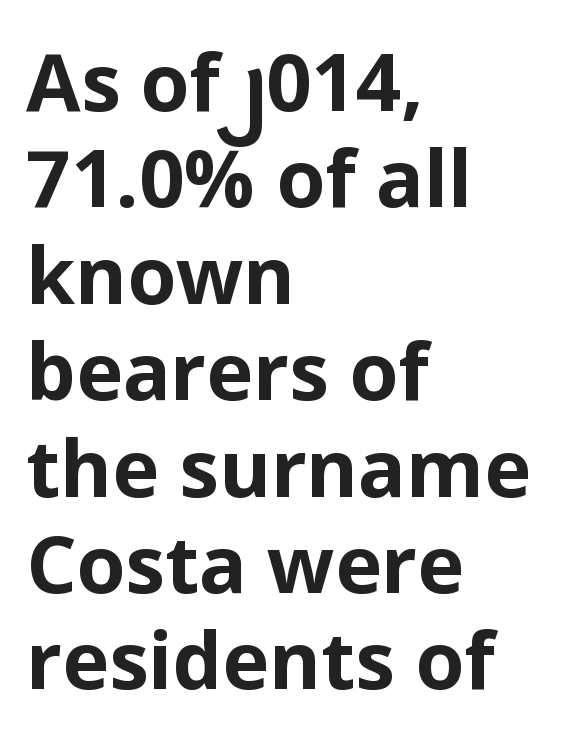
Q: Is the text bold? A: Yes.
Q: Is the text italic (slanted)? A: No, it is upright.
Q: Is the typeface a serif or a sans-serif typeface? A: Sans-serif.
Q: Is the text underlined? A: No.
Q: How is the paragraph aligned? A: Left-aligned.
Q: Is the spacing between letters normal or unusually wide? A: Normal.
Q: Width (condensed, normal, or wide)? A: Normal.
Q: Stroke contrast? A: Low.
Q: x-height? A: Medium.
Q: Monospaced? A: No.
